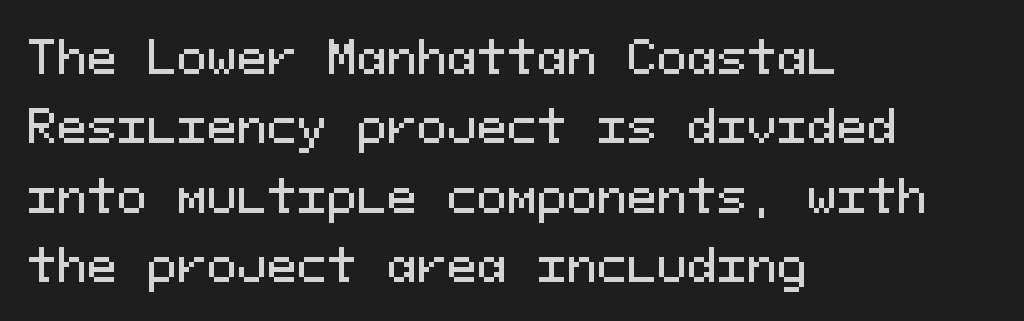
The image shows 45 px sans-serif type, upright, monospaced; set left-aligned, normal line spacing (1.54x), normal letter spacing, not underlined; medium stroke contrast and a medium x-height.
